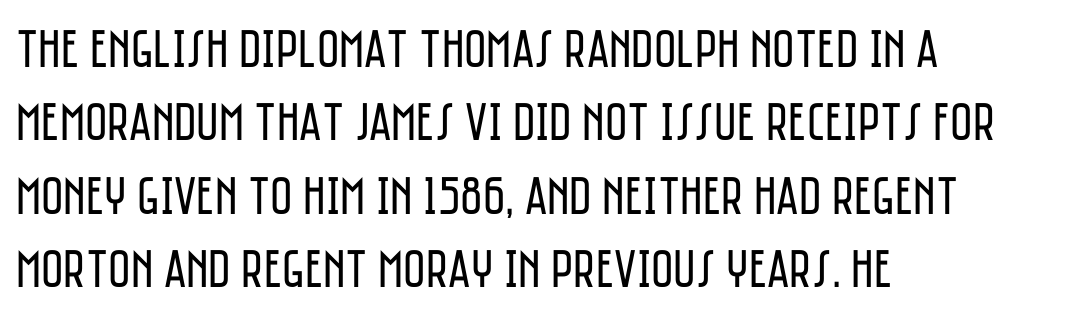
Q: Is the text bold? A: No.
Q: Is the text italic (slanted)? A: No, it is upright.
Q: Is the typeface a serif or a sans-serif typeface? A: Sans-serif.
Q: Is the text underlined? A: No.
Q: How is the paragraph aligned? A: Left-aligned.
Q: Is the spacing between letters normal or unusually wide? A: Normal.
Q: Is the spacing between lines tight, normal or loose? A: Normal.
Q: Width (condensed, normal, or wide)? A: Condensed.
Q: Stroke contrast? A: Low.
Q: x-height? A: Large.
Q: Monospaced? A: No.
